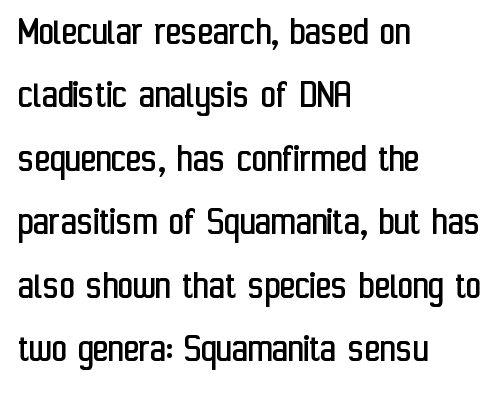
Q: Is the text bold? A: No.
Q: Is the text italic (slanted)? A: No, it is upright.
Q: Is the typeface a serif or a sans-serif typeface? A: Sans-serif.
Q: Is the text underlined? A: No.
Q: How is the paragraph aligned? A: Left-aligned.
Q: Is the spacing between letters normal or unusually wide? A: Normal.
Q: Is the spacing between lines tight, normal or loose? A: Normal.
Q: Width (condensed, normal, or wide)? A: Condensed.
Q: Stroke contrast? A: Low.
Q: x-height? A: Medium.
Q: Monospaced? A: No.
